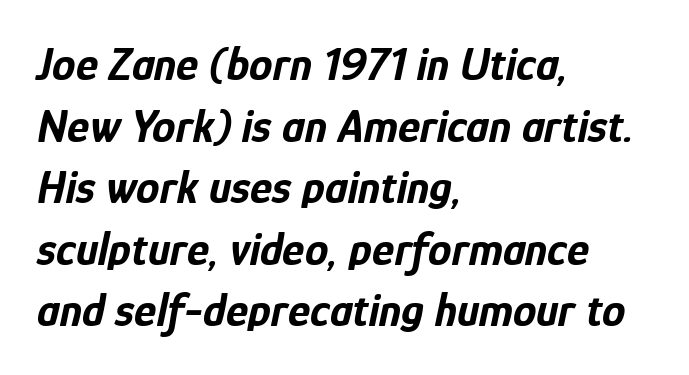
Q: Is the text bold? A: Yes.
Q: Is the text italic (slanted)? A: Yes, it leans right by about 12 degrees.
Q: Is the text underlined? A: No.
Q: How is the paragraph aligned? A: Left-aligned.
Q: Is the spacing between letters normal or unusually wide? A: Normal.
Q: Is the spacing between lines tight, normal or loose? A: Normal.
Q: Width (condensed, normal, or wide)? A: Condensed.
Q: Stroke contrast? A: Low.
Q: x-height? A: Medium.
Q: Monospaced? A: No.
